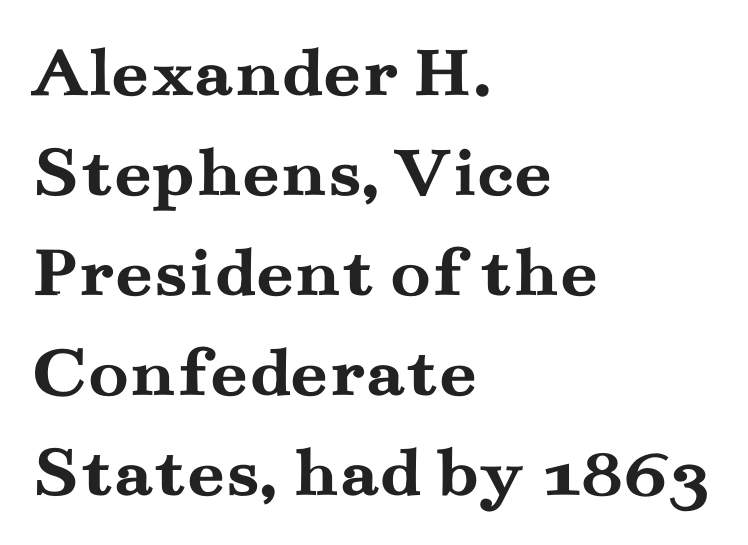
Quick note: underline off. The type is set solid horizontally, with unmodified tracking. This is roman type, the default non-slanted kind. Look at the stroke-to-counter ratio: heavy, a bold. The passage shown is typed in a proportional face where columns would drift. Is the block centered? No — it sits flush against the left margin.
